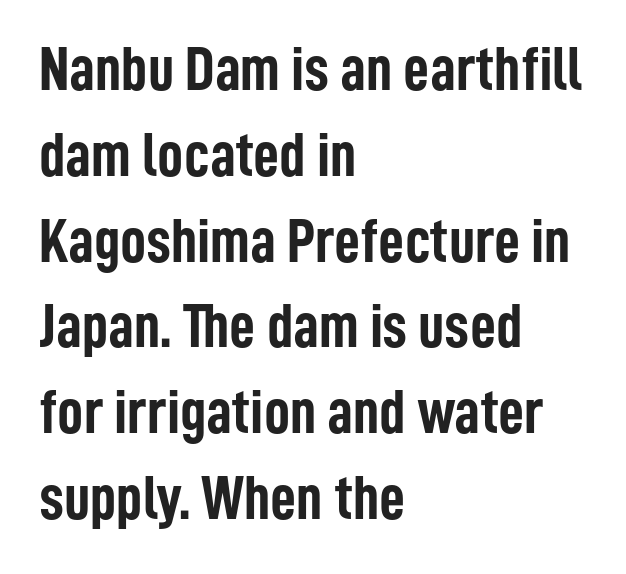
Glance below the letters and you will spot only blank space. Regular leading. Short and long lines alike share a common starting point at left. Observe the ordinary spacing: letters are neighbours, not strangers.
